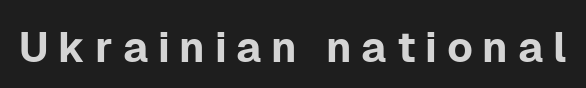
Q: Is the text italic (slanted)? A: No, it is upright.
Q: Is the typeface a serif or a sans-serif typeface? A: Sans-serif.
Q: Is the text underlined? A: No.
Q: Is the spacing between letters normal or unusually wide? A: Unusually wide.
Q: Width (condensed, normal, or wide)? A: Normal.
Q: Stroke contrast? A: Low.
Q: x-height? A: Medium.
Q: Monospaced? A: No.
